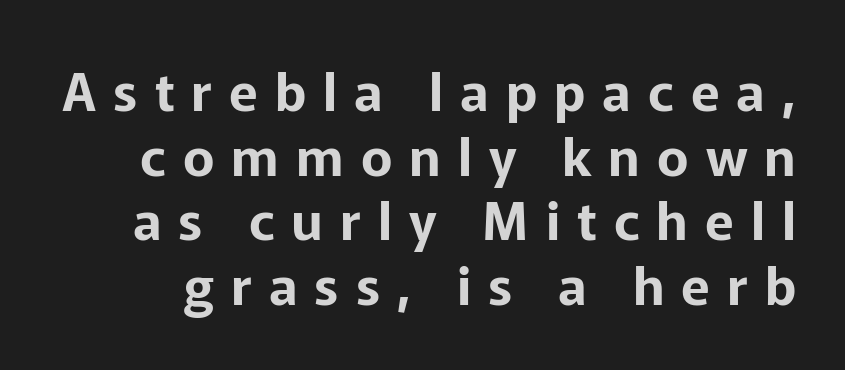
The image shows 53 px sans-serif type, upright; set line spacing 1.22x, unusually wide letter spacing (+0.32 em), not underlined; low stroke contrast and a medium x-height.
